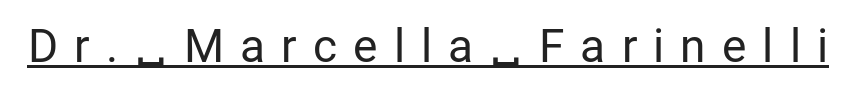
The image shows 46 px regular-weight sans-serif type, upright; set unusually wide letter spacing (+0.35 em), underlined; low stroke contrast and a medium x-height.
